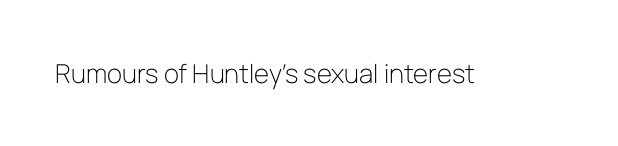
A roman cut, with each character standing at attention. Decoration check: the copy has no underline. The gaps between neighbouring characters are ordinary and unremarkable. Bold? No — there's no thickening of the strokes.
